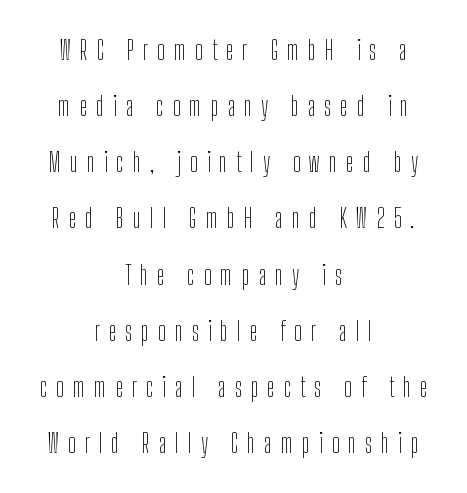
Unmarked baselines from the first word to the last. Short note: letters widely spaced. Layout note: lines centered. Horizontal bands of white between lines are thick stripes.
